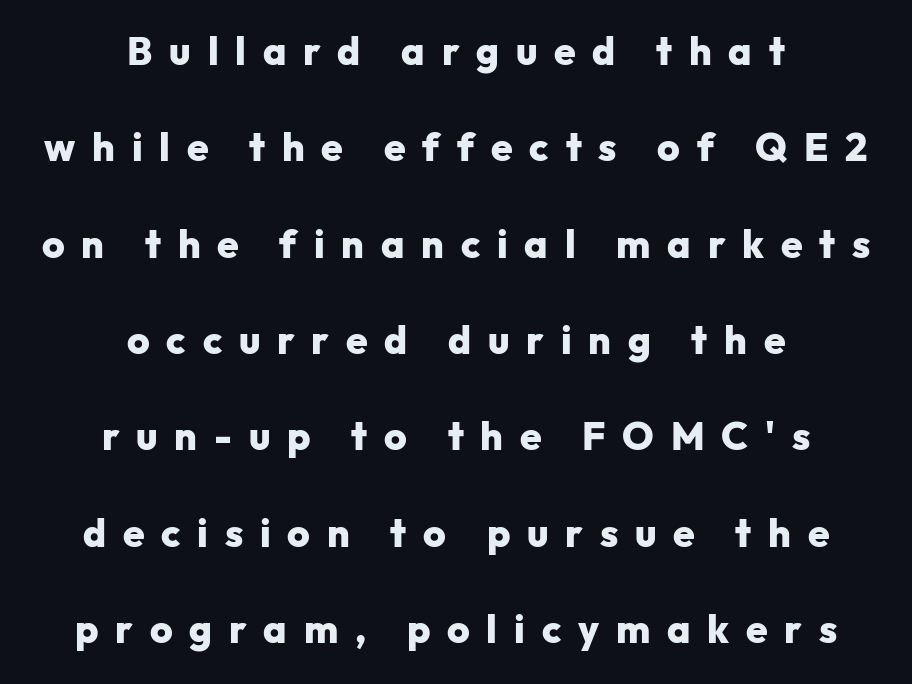
Only glyphs here, with clear space below each row. You could fit nearly another row in the gap between these rows. The characters look thick and weighty, a clear bold. Upright lettering throughout. Serifs: no, the terminals of the letterforms are clean. One-word summary of the alignment: center.
